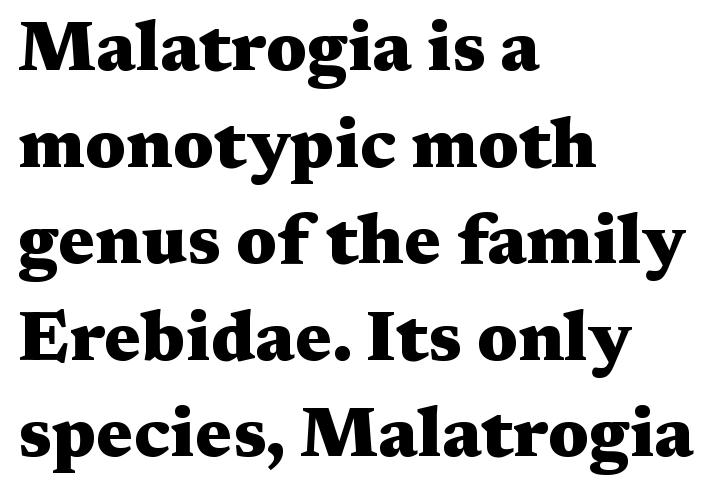
{"serif": "yes", "italic": "no", "bold": "yes", "weight": "heavy", "width": "wide", "stroke_contrast": "medium", "x_height": "medium", "monospaced": "no", "underline": "no", "align": "left", "line_spacing": "normal", "line_spacing_ratio": 1.38, "letter_spacing": "normal", "letter_spacing_em": 0.0, "glyph_px": 70}
